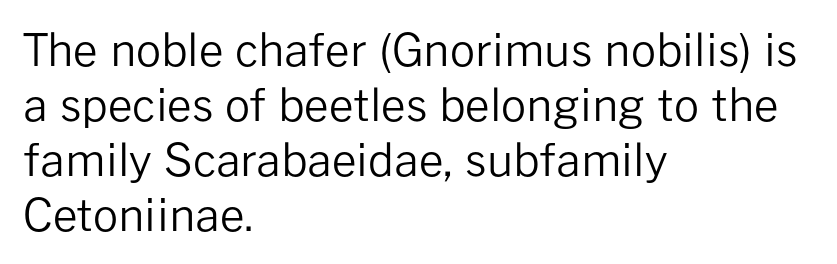
Q: Is the text bold? A: No.
Q: Is the text italic (slanted)? A: No, it is upright.
Q: Is the typeface a serif or a sans-serif typeface? A: Sans-serif.
Q: Is the text underlined? A: No.
Q: How is the paragraph aligned? A: Left-aligned.
Q: Is the spacing between letters normal or unusually wide? A: Normal.
Q: Is the spacing between lines tight, normal or loose? A: Normal.
Q: Width (condensed, normal, or wide)? A: Normal.
Q: Stroke contrast? A: Low.
Q: x-height? A: Medium.
Q: Monospaced? A: No.
